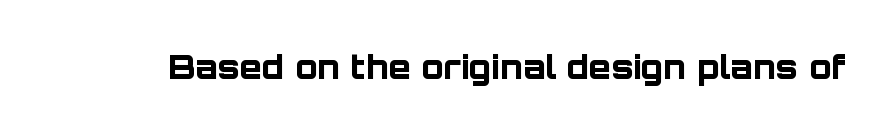
The image shows 33 px bold sans-serif type, upright; set normal letter spacing, not underlined; low stroke contrast and a large x-height.
